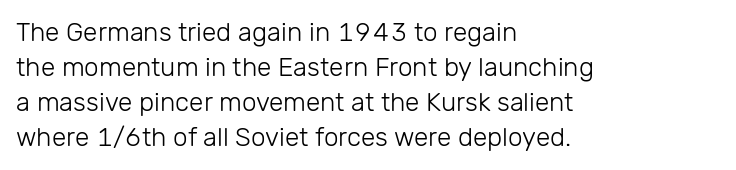
{"italic": "no", "bold": "no", "underline": "no", "align": "left", "line_spacing": "normal", "line_spacing_ratio": 1.35, "letter_spacing": "normal", "letter_spacing_em": 0.0, "glyph_px": 26}
